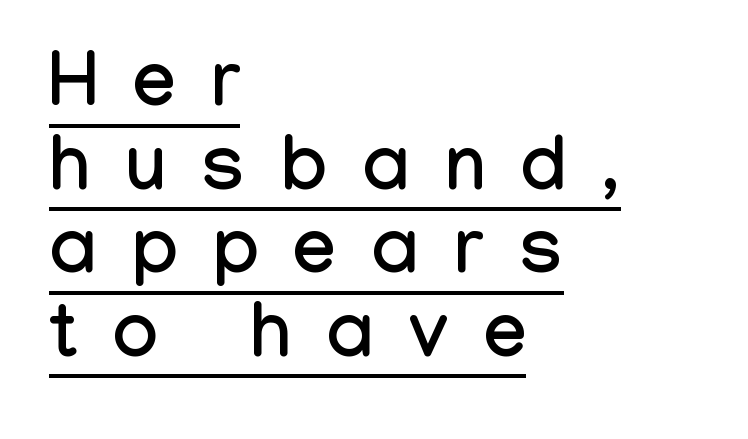
The image shows 76 px condensed sans-serif type, upright; set left-aligned, tight line spacing (1.1x), unusually wide letter spacing (+0.47 em), underlined; low stroke contrast and a medium x-height.
